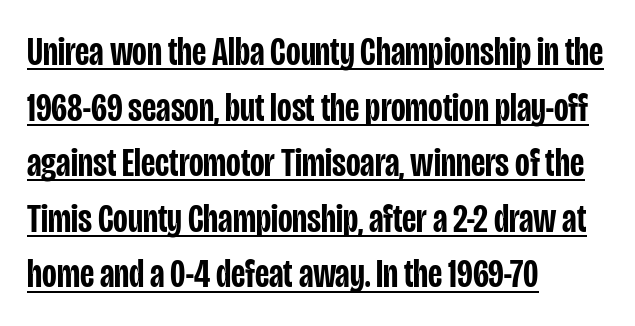
The rendering uses a semibold face; strokes are thickened but not to full bold. Ascenders rise straight up at ninety degrees. Is this a fixed-width face? No — the glyphs have proportional, varying widths. A typesetter would label this face a sans. Look at the tracking — it's just the regular setting, nothing added. Check the space under the baseline: a stroke is drawn there.
